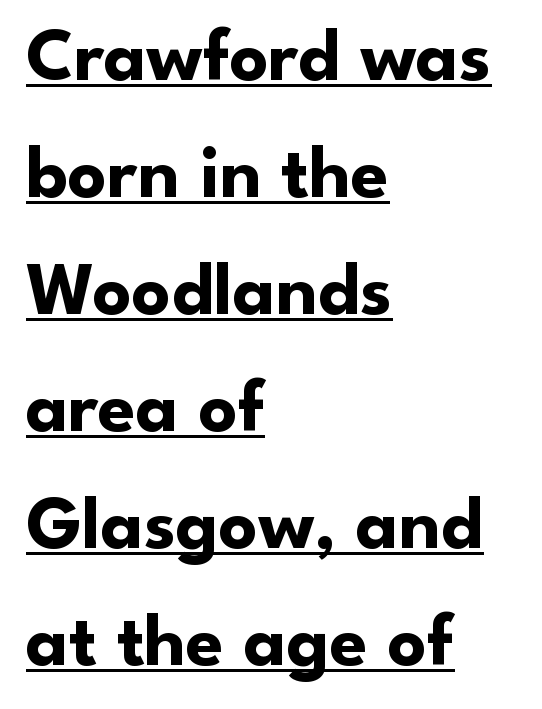
The image shows 76 px bold sans-serif type, upright; set left-aligned, normal line spacing (1.54x), normal letter spacing, underlined; low stroke contrast and a small x-height.
